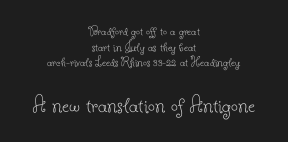
The image shows 25 px text type, upright; set centered, tight line spacing (1.11x), normal letter spacing, not underlined; the second (bottom) block is 1.79x larger.
